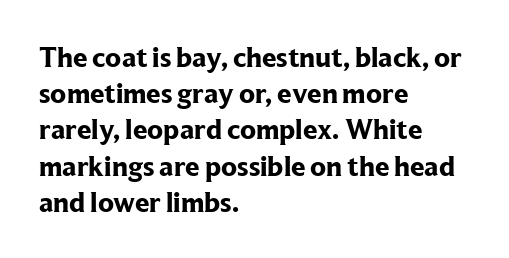
The image shows 29 px bold serif type, upright; set left-aligned, normal line spacing (1.25x), normal letter spacing, not underlined; low stroke contrast and a medium x-height.
